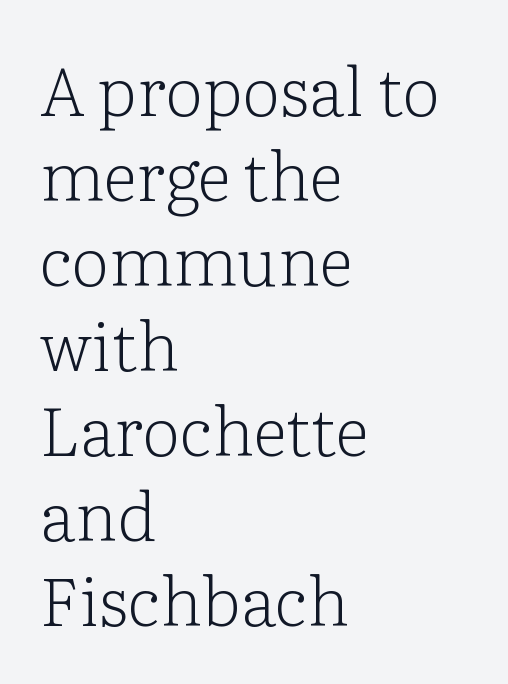
The image shows 68 px light serif type, upright; set left-aligned, normal line spacing (1.25x), normal letter spacing, not underlined; low stroke contrast and a medium x-height.
